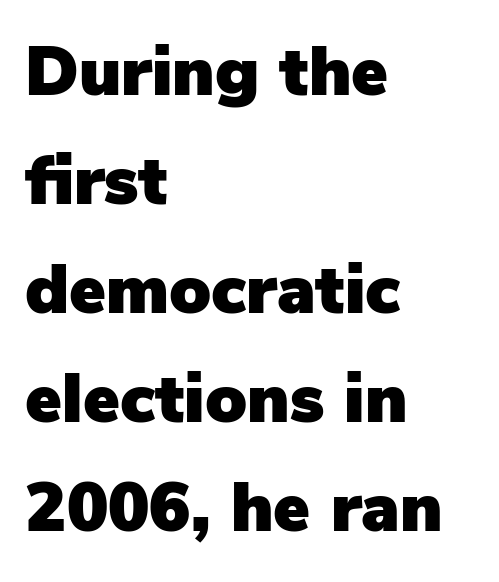
Q: Is the text italic (slanted)? A: No, it is upright.
Q: Is the typeface a serif or a sans-serif typeface? A: Sans-serif.
Q: Is the text underlined? A: No.
Q: How is the paragraph aligned? A: Left-aligned.
Q: Is the spacing between letters normal or unusually wide? A: Normal.
Q: Is the spacing between lines tight, normal or loose? A: Normal.
Q: Width (condensed, normal, or wide)? A: Normal.
Q: Stroke contrast? A: Low.
Q: x-height? A: Medium.
Q: Monospaced? A: No.
